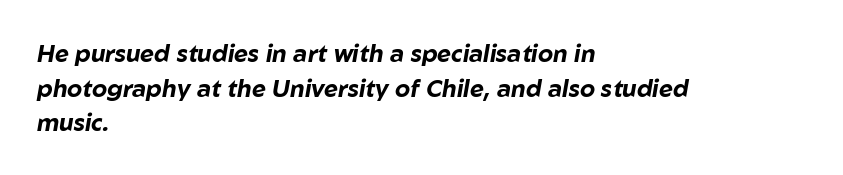
The image shows 24 px bold type, italic (leaning right); set left-aligned, normal line spacing (1.44x), normal letter spacing, not underlined.
